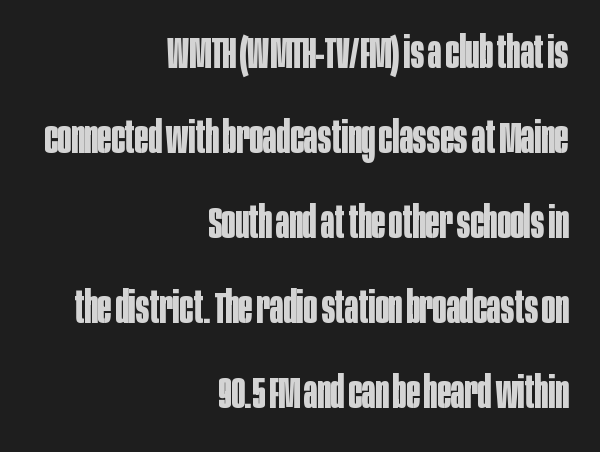
{"serif": "no", "italic": "no", "bold": "yes", "weight": "bold", "width": "condensed", "stroke_contrast": "low", "x_height": "large", "monospaced": "no", "underline": "no", "align": "right", "line_spacing_ratio": 1.89, "letter_spacing": "normal", "letter_spacing_em": 0.0, "glyph_px": 45}
